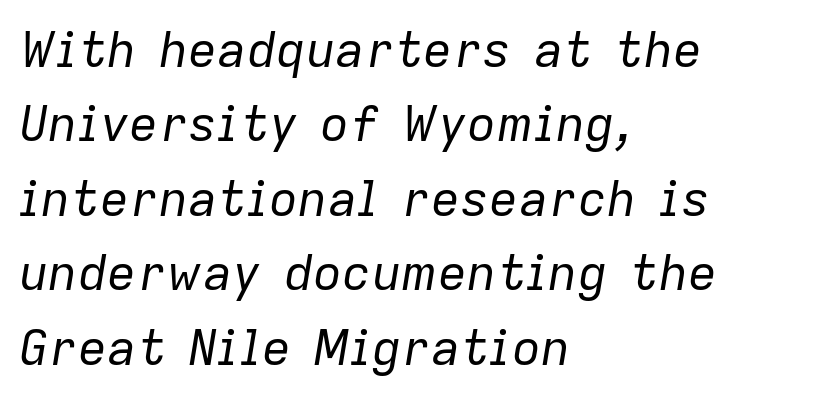
The face used here is rendered with its standard letterfit. Quick note: interline space is typical. If you drew a line through each stem, it would be angled. The strip under each line holds only bare page. Character widths vary here, with narrow letters taking less room than wide ones.
